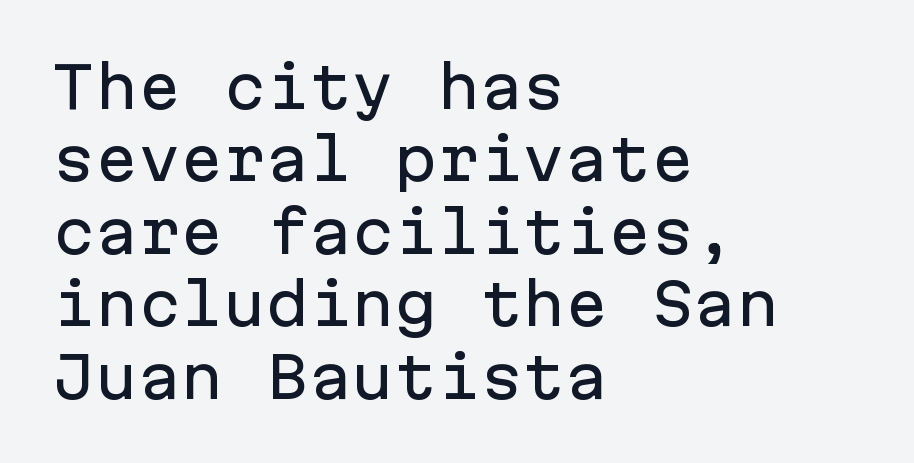
Q: Is the text italic (slanted)? A: No, it is upright.
Q: Is the typeface a serif or a sans-serif typeface? A: Sans-serif.
Q: Is the text underlined? A: No.
Q: How is the paragraph aligned? A: Left-aligned.
Q: Is the spacing between letters normal or unusually wide? A: Normal.
Q: Is the spacing between lines tight, normal or loose? A: Normal.
Q: Width (condensed, normal, or wide)? A: Normal.
Q: Stroke contrast? A: Low.
Q: x-height? A: Medium.
Q: Monospaced? A: Yes.
